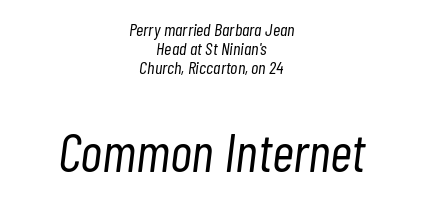
The rag falls on both sides of this text block equally. The glyphs are unaccompanied by any horizontal stroke below them. Each letter keeps its own natural width here, so spacing adapts to shape. It's the slanting kind of type. Visually, the bottom section dominates because its glyphs are scaled up. Stroke mass is kept to a normal reading level or below.
